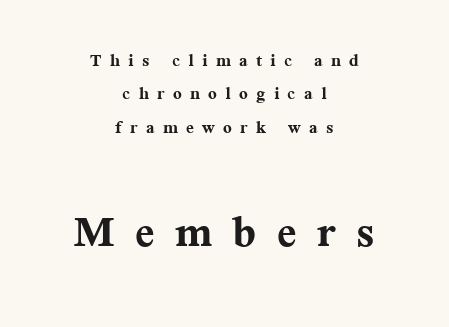
Q: Is the text bold? A: Yes.
Q: Is the text italic (slanted)? A: No, it is upright.
Q: Is the typeface a serif or a sans-serif typeface? A: Serif.
Q: Is the text underlined? A: No.
Q: How is the paragraph aligned? A: Centered.
Q: Is the spacing between letters normal or unusually wide? A: Unusually wide.
Q: Is the spacing between lines tight, normal or loose? A: Normal.
Q: Which block of text is set in a larger size, the first (top) or the second (bottom)? A: The second (bottom) one.
Q: Width (condensed, normal, or wide)? A: Normal.
Q: Stroke contrast? A: Medium.
Q: x-height? A: Medium.
Q: Monospaced? A: No.
